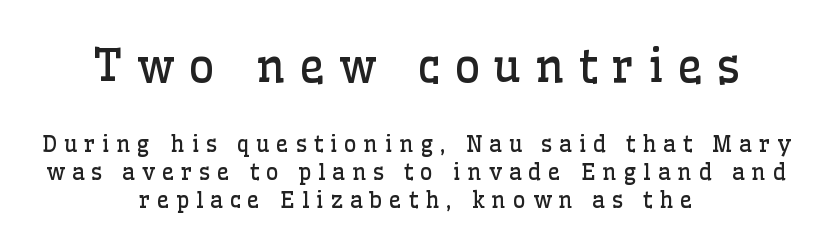
A normal amount of white space separates one row of letters from the next. The string is rendered with underlining switched off. Stroke terminals: seriffed. These lines stack symmetrically, like a column narrowing and widening about its center. You get the large type first, then a drop to smaller type.
